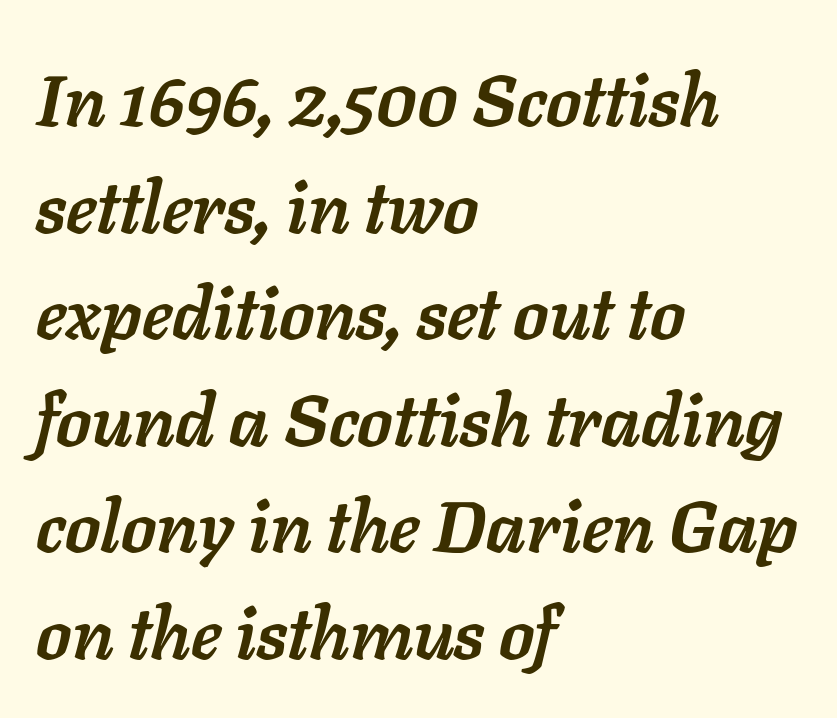
{"italic": "yes", "lean": "right", "slant_degrees": 11, "bold": "yes", "weight": "semibold", "width": "normal", "stroke_contrast": "low", "x_height": "medium", "monospaced": "no", "underline": "no", "align": "left", "line_spacing": "normal", "line_spacing_ratio": 1.48, "letter_spacing": "normal", "letter_spacing_em": 0.0, "glyph_px": 72}
